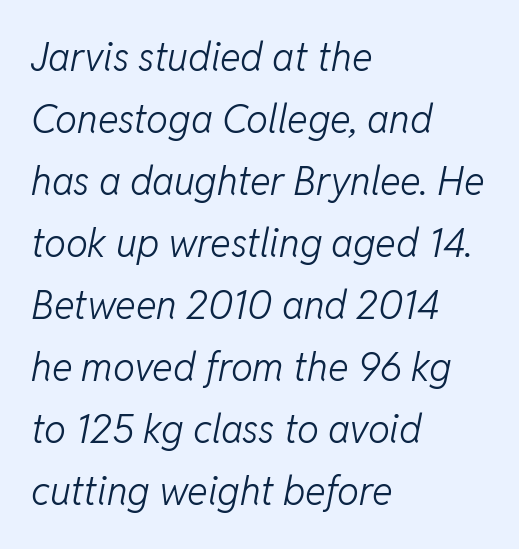
The image shows 39 px light type, italic (leaning right); set left-aligned, normal line spacing (1.59x), normal letter spacing, not underlined; low stroke contrast and a medium x-height.
